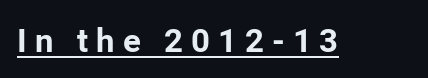
Q: Is the text bold? A: Yes.
Q: Is the text italic (slanted)? A: No, it is upright.
Q: Is the typeface a serif or a sans-serif typeface? A: Sans-serif.
Q: Is the text underlined? A: Yes.
Q: Is the spacing between letters normal or unusually wide? A: Unusually wide.
Q: Width (condensed, normal, or wide)? A: Normal.
Q: Stroke contrast? A: Low.
Q: x-height? A: Medium.
Q: Monospaced? A: No.
